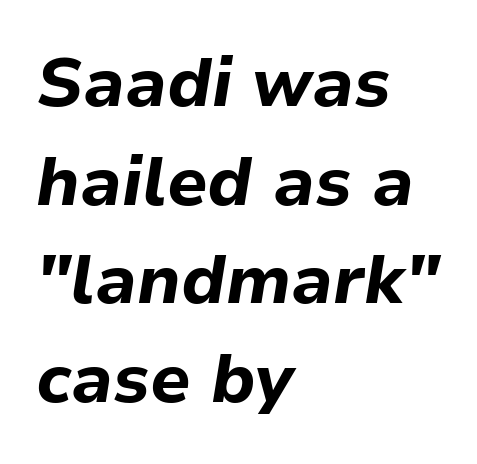
Q: Is the text bold? A: Yes.
Q: Is the text italic (slanted)? A: Yes, it leans right by about 9 degrees.
Q: Is the text underlined? A: No.
Q: How is the paragraph aligned? A: Left-aligned.
Q: Is the spacing between letters normal or unusually wide? A: Normal.
Q: Is the spacing between lines tight, normal or loose? A: Normal.
Q: Width (condensed, normal, or wide)? A: Normal.
Q: Stroke contrast? A: Low.
Q: x-height? A: Medium.
Q: Monospaced? A: No.
